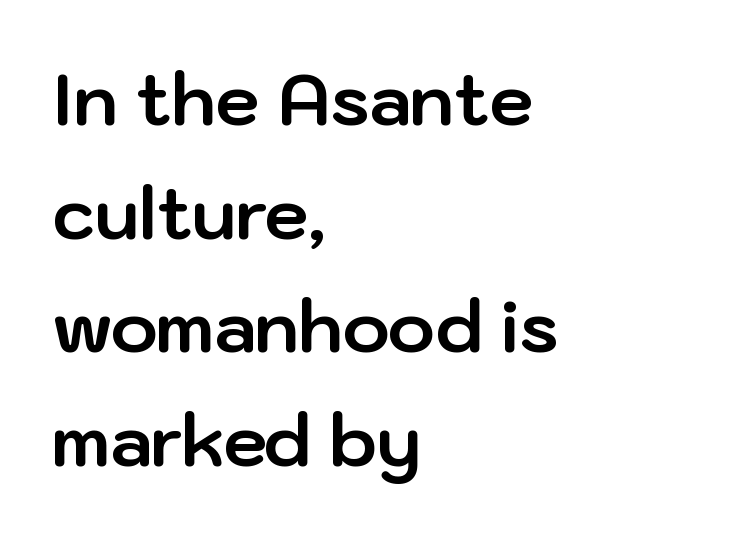
Proportional: the letters do not fall into vertical columns. If you drew a line through each stem, it would be perfectly vertical. Compared with an ordinary text face, these strokes are far heavier — a full bold. Honestly, there is no underline to notice here at all. Between one letter and the next there's only the usual sliver of space.
